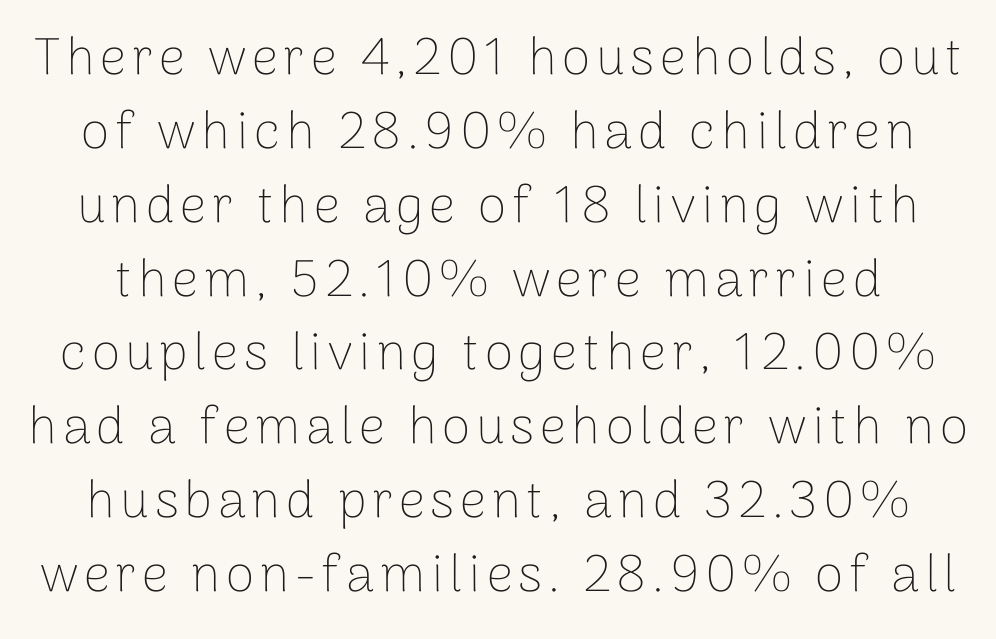
The image shows 52 px thin sans-serif type, upright; set normal line spacing (1.42x), not underlined; low stroke contrast and a medium x-height.
